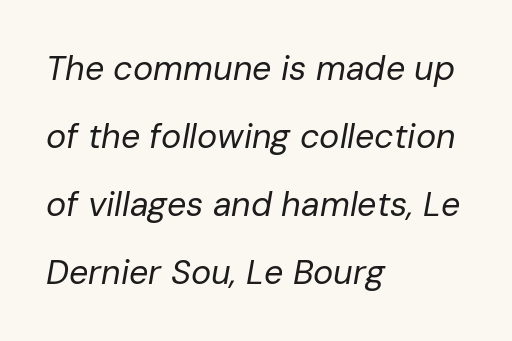
Q: Is the text bold? A: No.
Q: Is the text italic (slanted)? A: Yes, it leans right by about 10 degrees.
Q: Is the text underlined? A: No.
Q: How is the paragraph aligned? A: Left-aligned.
Q: Is the spacing between letters normal or unusually wide? A: Normal.
Q: Is the spacing between lines tight, normal or loose? A: Loose.
Q: Width (condensed, normal, or wide)? A: Normal.
Q: Stroke contrast? A: Low.
Q: x-height? A: Medium.
Q: Monospaced? A: No.
